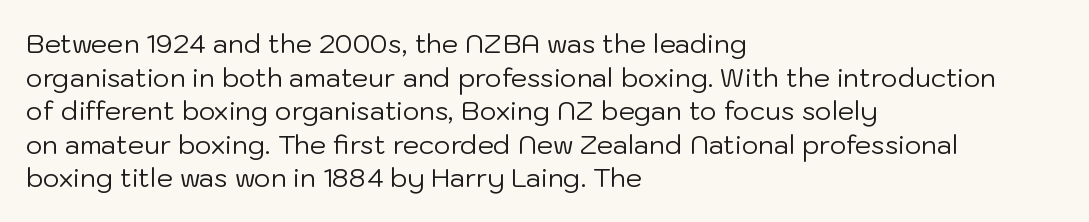
Q: Is the text bold? A: No.
Q: Is the text italic (slanted)? A: No, it is upright.
Q: Is the text underlined? A: No.
Q: How is the paragraph aligned? A: Left-aligned.
Q: Is the spacing between letters normal or unusually wide? A: Normal.
Q: Is the spacing between lines tight, normal or loose? A: Normal.
